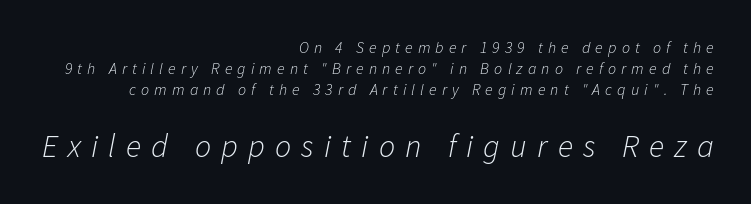
{"italic": "yes", "lean": "right", "slant_degrees": 11, "bold": "no", "weight": "light", "width": "normal", "stroke_contrast": "low", "x_height": "medium", "monospaced": "no", "underline": "no", "align": "right", "line_spacing": "normal", "line_spacing_ratio": 1.31, "letter_spacing": "wide", "letter_spacing_em": 0.32, "larger_block": "second", "size_ratio": 2.0, "glyph_px": 32}
